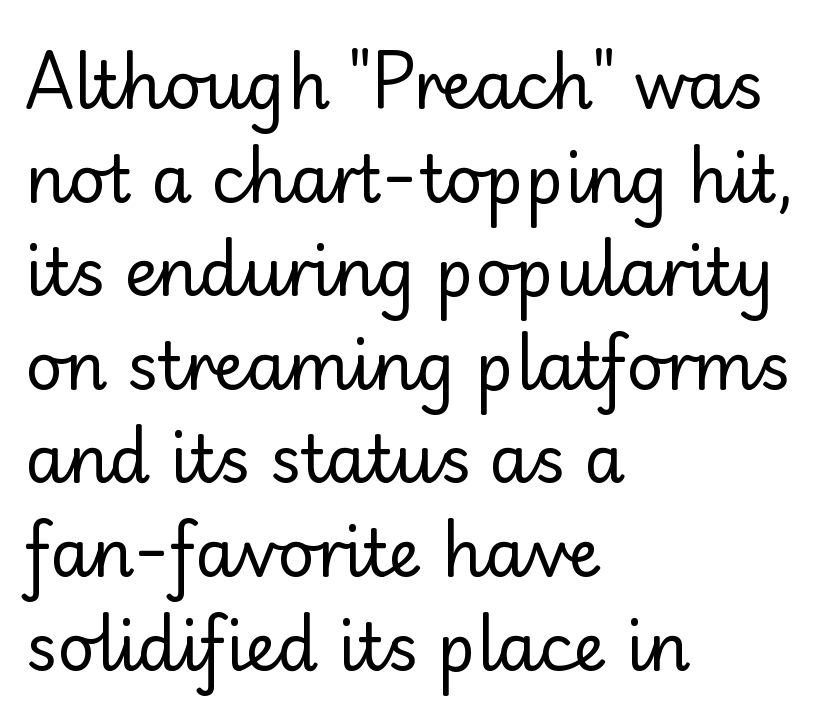
The gaps between neighbouring characters are ordinary and unremarkable. The designer went with a sans here, leaving each stem footless. The typesetter chose a ragged-right arrangement here. The lettering stays uniformly vertical, giving the passage a roman look.
